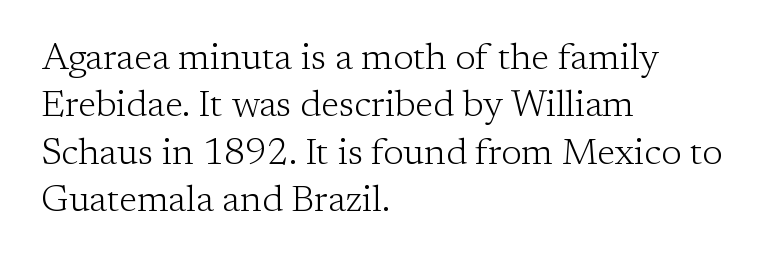
{"serif": "yes", "italic": "no", "bold": "no", "weight": "light", "width": "normal", "stroke_contrast": "low", "x_height": "medium", "monospaced": "no", "underline": "no", "align": "left", "line_spacing": "normal", "line_spacing_ratio": 1.28, "letter_spacing": "normal", "letter_spacing_em": 0.0, "glyph_px": 37}
